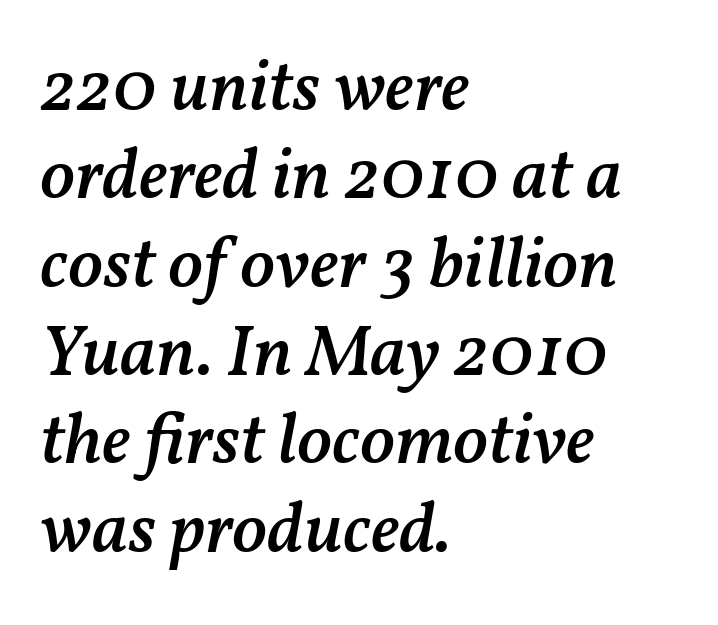
The image shows 73 px semibold type, italic (leaning right); set left-aligned, line spacing 1.21x, normal letter spacing, not underlined; medium stroke contrast and a medium x-height.
